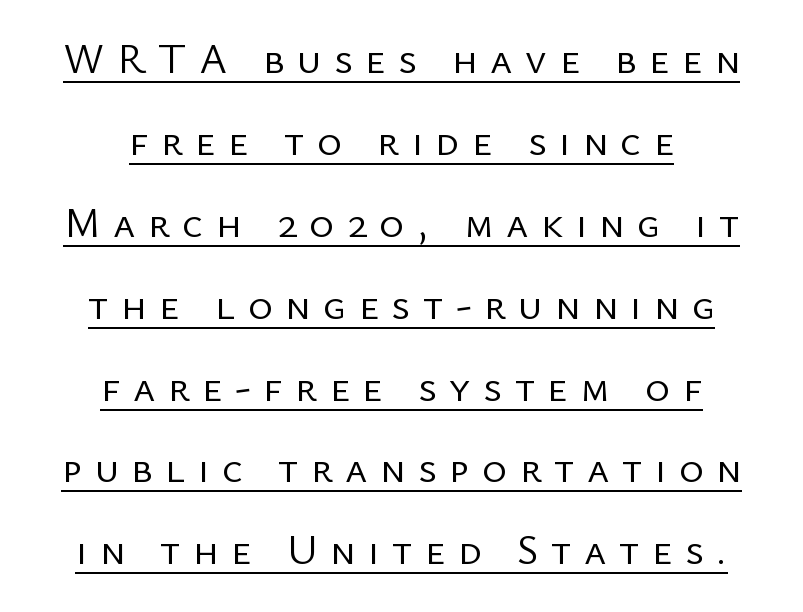
The image shows 42 px regular-weight sans-serif type, upright; set centered, loose line spacing (1.95x), unusually wide letter spacing (+0.3 em), underlined; low stroke contrast and a medium x-height.
